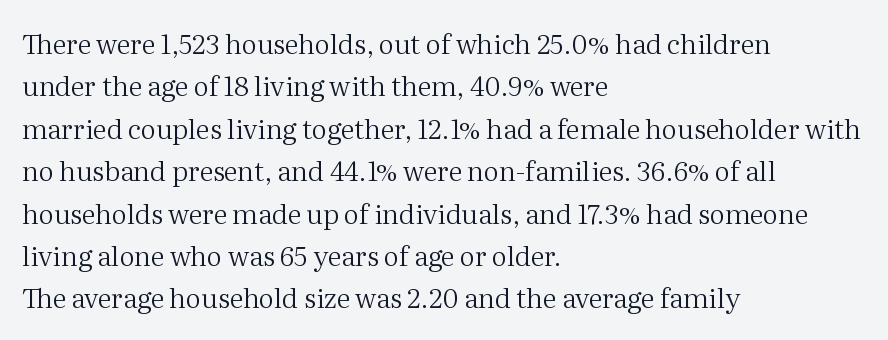
The image shows 27 px text type, upright; set left-aligned, normal line spacing (1.57x), normal letter spacing, not underlined.
